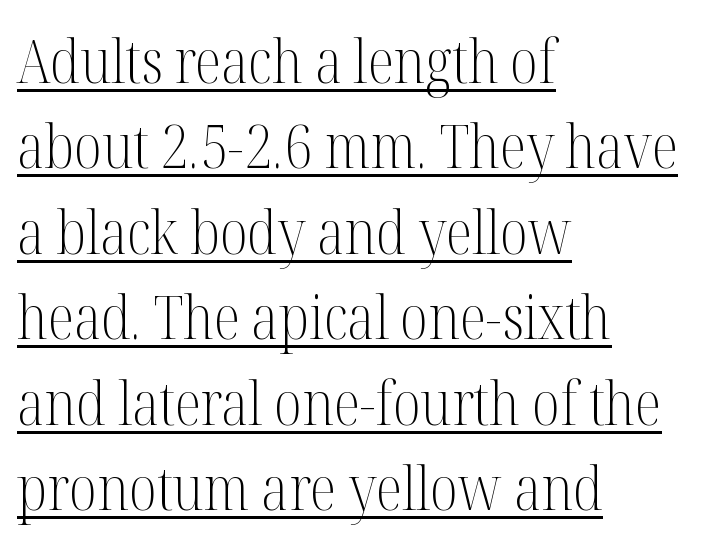
The rendering uses natural spacing where letterforms have individual widths. Are there feet on the stems? There are — it's a serif. All the whitespace from short lines collects on the right. The axis of the letterforms is exactly vertical. Check the space under the baseline: a stroke is drawn there.
